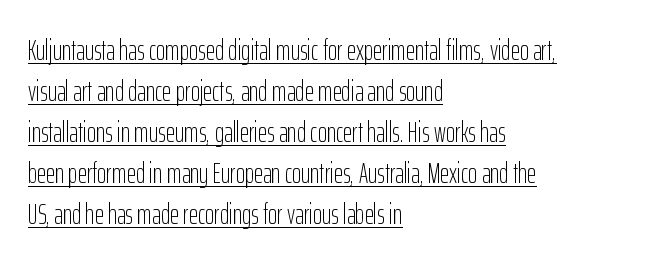
The image shows 28 px light, condensed sans-serif type, upright; set left-aligned, normal line spacing (1.46x), normal letter spacing, underlined; low stroke contrast and a medium x-height.
